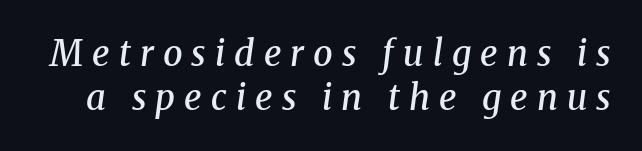
Q: Is the text bold? A: Semi-bold.
Q: Is the text italic (slanted)? A: Yes, it leans right by about 8 degrees.
Q: Is the typeface a serif or a sans-serif typeface? A: Serif.
Q: Is the text underlined? A: No.
Q: Is the spacing between letters normal or unusually wide? A: Unusually wide.
Q: Is the spacing between lines tight, normal or loose? A: Normal.
Q: Width (condensed, normal, or wide)? A: Normal.
Q: Stroke contrast? A: Medium.
Q: x-height? A: Medium.
Q: Monospaced? A: No.
